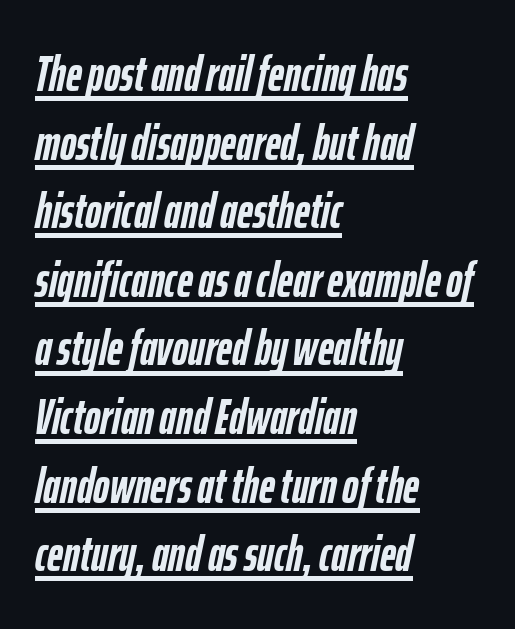
Q: Is the text bold? A: Yes.
Q: Is the text italic (slanted)? A: Yes, it leans right by about 12 degrees.
Q: Is the text underlined? A: Yes.
Q: How is the paragraph aligned? A: Left-aligned.
Q: Is the spacing between letters normal or unusually wide? A: Normal.
Q: Is the spacing between lines tight, normal or loose? A: Normal.
Q: Width (condensed, normal, or wide)? A: Condensed.
Q: Stroke contrast? A: Low.
Q: x-height? A: Medium.
Q: Monospaced? A: No.
